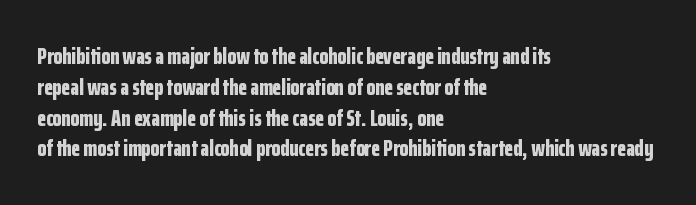
{"italic": "no", "bold": "yes", "underline": "no", "align": "left", "line_spacing": "normal", "line_spacing_ratio": 1.34, "letter_spacing": "normal", "letter_spacing_em": 0.0, "glyph_px": 23}
